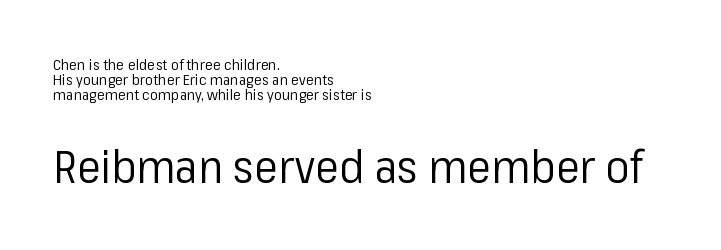
This rendering features lettering with no underline. If you squint, the bottom block still reads clearly — it's the larger of the two. Stroke terminals: plain, sans-serif. Here the designer chose a conventional face with non-uniform glyph widths. Posture: straight, roman, zero tilt.
